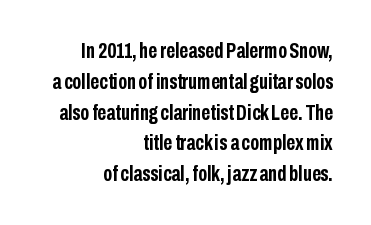
Q: Is the text bold? A: Yes.
Q: Is the text italic (slanted)? A: No, it is upright.
Q: Is the text underlined? A: No.
Q: How is the paragraph aligned? A: Right-aligned.
Q: Is the spacing between letters normal or unusually wide? A: Normal.
Q: Is the spacing between lines tight, normal or loose? A: Normal.
